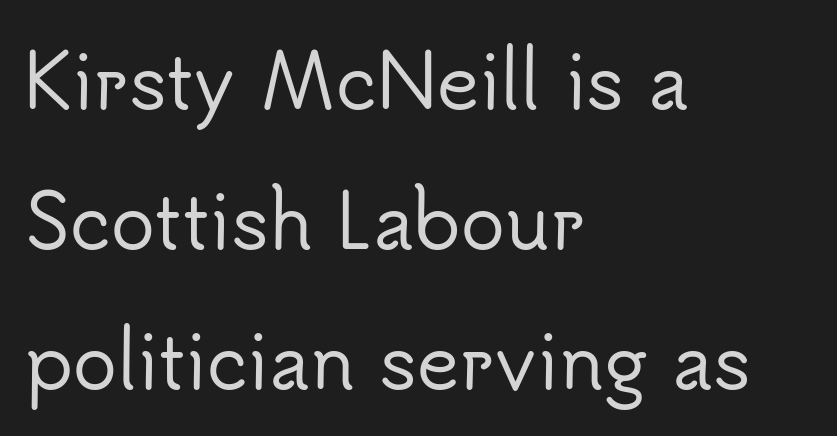
Q: Is the text italic (slanted)? A: No, it is upright.
Q: Is the typeface a serif or a sans-serif typeface? A: Sans-serif.
Q: Is the text underlined? A: No.
Q: How is the paragraph aligned? A: Left-aligned.
Q: Is the spacing between letters normal or unusually wide? A: Normal.
Q: Is the spacing between lines tight, normal or loose? A: Loose.
Q: Width (condensed, normal, or wide)? A: Normal.
Q: Stroke contrast? A: Low.
Q: x-height? A: Small.
Q: Monospaced? A: No.
